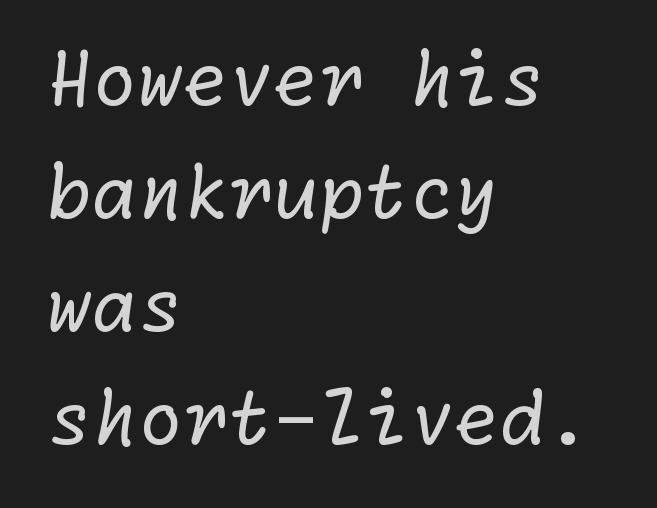
The image shows 73 px regular-weight sans-serif type; set left-aligned, normal line spacing (1.55x), normal letter spacing, not underlined; low stroke contrast and a medium x-height.
